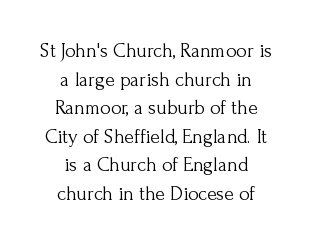
Q: Is the text bold? A: No.
Q: Is the text italic (slanted)? A: No, it is upright.
Q: Is the text underlined? A: No.
Q: How is the paragraph aligned? A: Centered.
Q: Is the spacing between letters normal or unusually wide? A: Normal.
Q: Is the spacing between lines tight, normal or loose? A: Normal.
